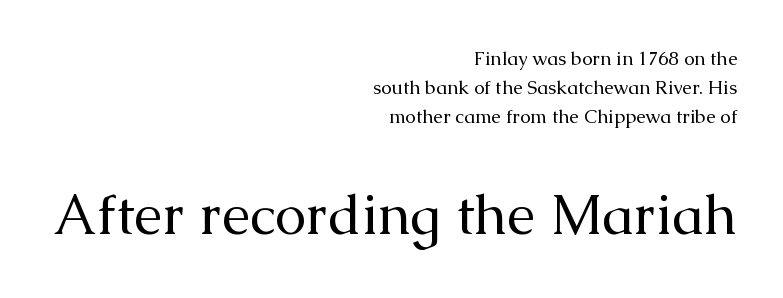
Character widths vary here, with narrow letters taking less room than wide ones. Unlike a clean sans, this face finishes its strokes with serifs. Unbolded letterforms with no extra heft. The lettering holds an erect, upright posture throughout. This sample uses plain, unmodified letter spacing.
